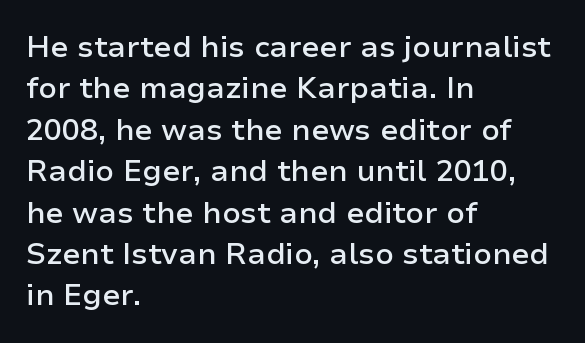
The words here are not underlined. Is the block centered? No — it sits flush against the left margin. This sample keeps an unexceptional amount of space between lines. Vertical strokes here are truly vertical.
